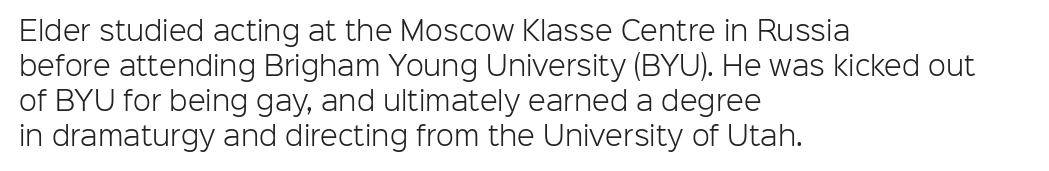
How are the letters spaced? Ordinarily, with no added tracking. Has an underline been added? It has not. Honestly, the row spacing looks completely unremarkable. The font is comparable to plain body text, perhaps lighter. Visually the block forms a straight wall on the left and a jagged coastline on the right.
